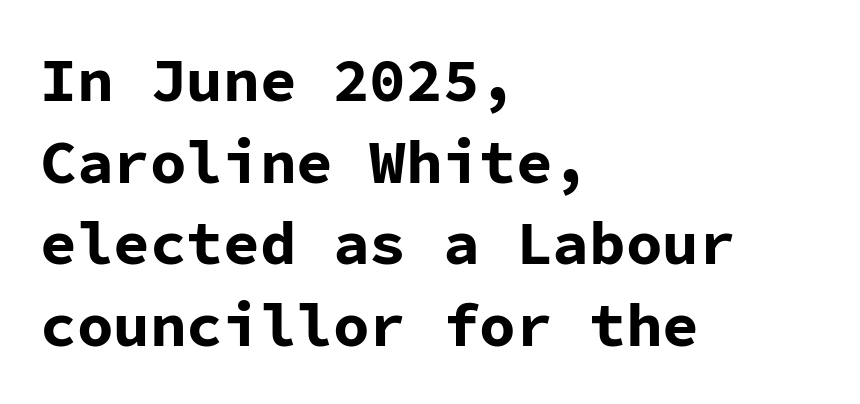
The image shows 61 px bold sans-serif type, upright, monospaced; set left-aligned, normal line spacing (1.34x), normal letter spacing, not underlined; low stroke contrast and a medium x-height.
